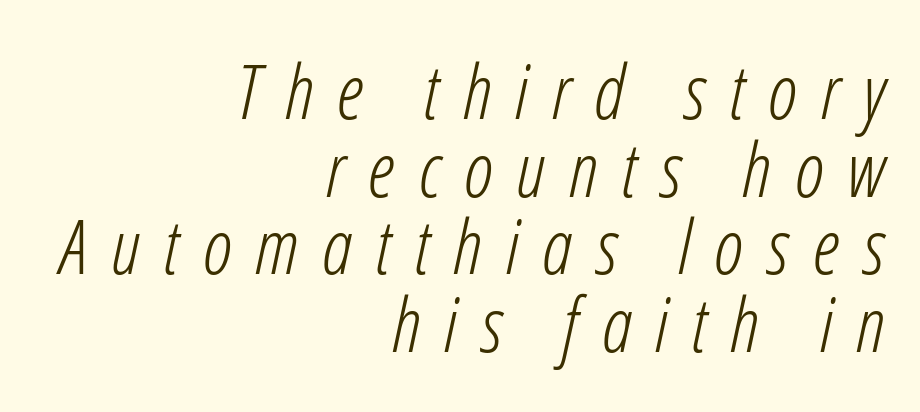
The image shows 76 px light, condensed type, italic (leaning right); set right-aligned, tight line spacing (1.02x), unusually wide letter spacing (+0.31 em), not underlined; low stroke contrast and a medium x-height.
